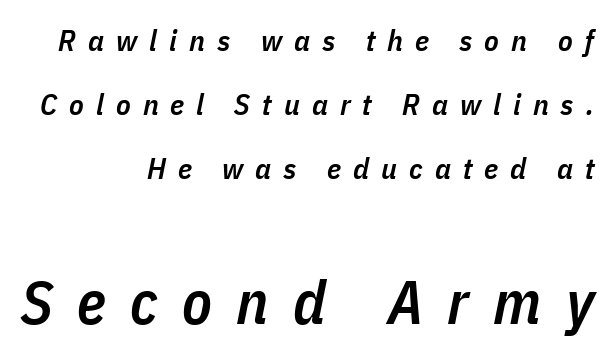
The image shows 61 px semibold, condensed type, italic (leaning right); set right-aligned, loose line spacing (2.14x), unusually wide letter spacing (+0.4 em), not underlined; the second (bottom) block is 2.03x larger; low stroke contrast and a medium x-height.
